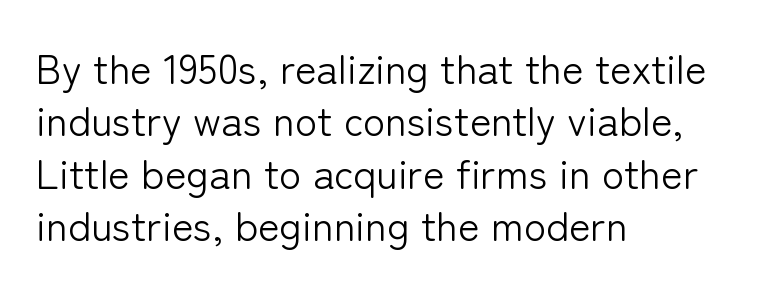
Q: Is the text bold? A: No.
Q: Is the text italic (slanted)? A: No, it is upright.
Q: Is the typeface a serif or a sans-serif typeface? A: Sans-serif.
Q: Is the text underlined? A: No.
Q: How is the paragraph aligned? A: Left-aligned.
Q: Is the spacing between letters normal or unusually wide? A: Normal.
Q: Is the spacing between lines tight, normal or loose? A: Normal.
Q: Width (condensed, normal, or wide)? A: Normal.
Q: Stroke contrast? A: Low.
Q: x-height? A: Medium.
Q: Monospaced? A: No.
